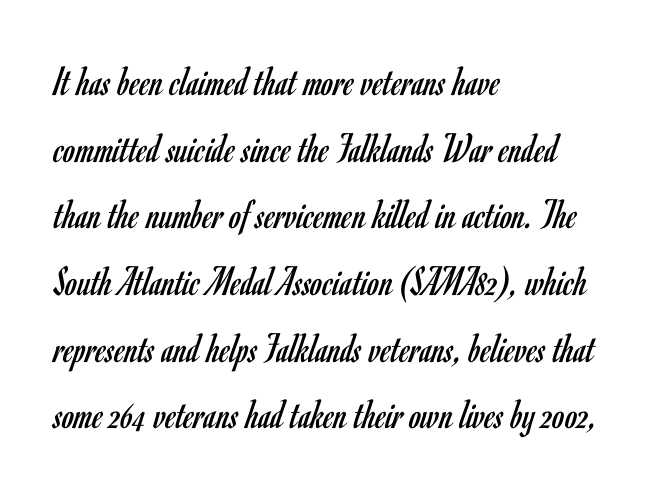
The image shows 43 px regular-weight, condensed sans-serif type; set left-aligned, normal line spacing (1.55x), normal letter spacing, not underlined; low stroke contrast and a small x-height.
